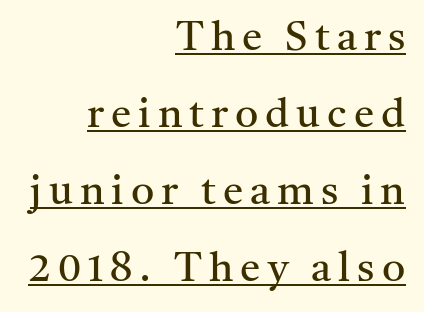
{"serif": "yes", "italic": "no", "bold": "no", "weight": "regular", "width": "normal", "stroke_contrast": "medium", "x_height": "medium", "monospaced": "no", "underline": "yes", "align": "right", "line_spacing_ratio": 1.88, "glyph_px": 41}
